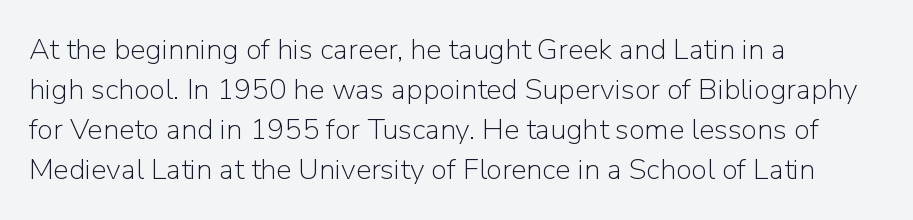
These lines stack with their left ends in a neat column. This is not heavy type; no bold has been used. Quick note: interline space is typical. The axis of the letterforms is exactly vertical. This sample has the flowing, uneven cadence of proportional lettering.
